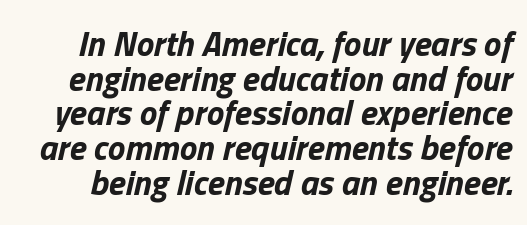
The specimen reads as italic at a glance. Typographic density is high because the face is bold. Varying glyph widths throughout — classic text-font behaviour. Plain, unruled lines of type.
